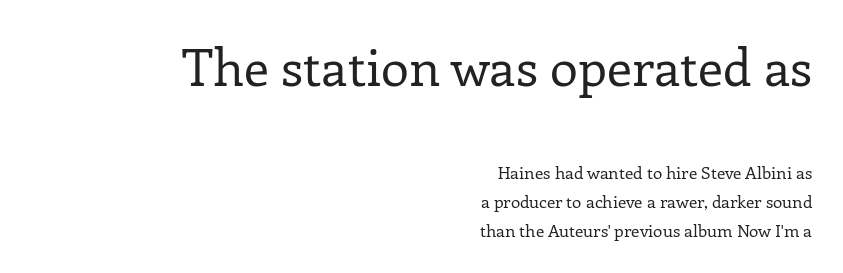
The image shows 51 px regular-weight serif type, upright; set right-aligned, line spacing 1.72x, normal letter spacing, not underlined; the first (top) block is 3.0x larger; low stroke contrast and a medium x-height.
